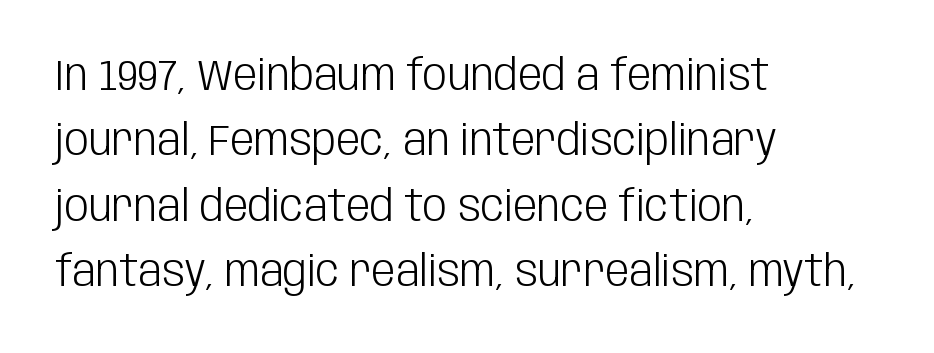
Posture: upright roman. The letterforms sit at book weight or below. Varying glyph widths throughout — classic text-font behaviour. The space beneath each line is pristine and unruled. No feet cap the strokes, marking this as sans-serif type.
